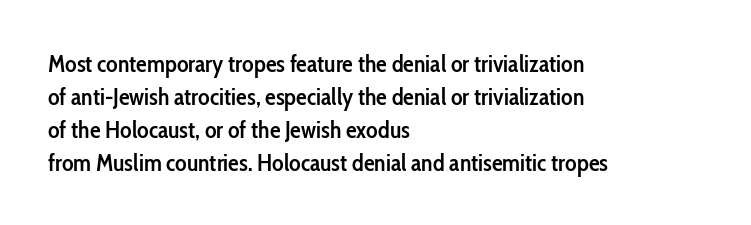
{"italic": "no", "bold": "semi", "underline": "no", "align": "left", "line_spacing": "normal", "line_spacing_ratio": 1.37, "letter_spacing": "normal", "letter_spacing_em": 0.0, "glyph_px": 24}
